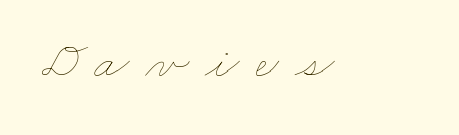
{"bold": "no", "weight": "thin", "width": "wide", "stroke_contrast": "low", "x_height": "small", "monospaced": "no", "underline": "no", "letter_spacing": "wide", "letter_spacing_em": 0.3, "glyph_px": 52}
